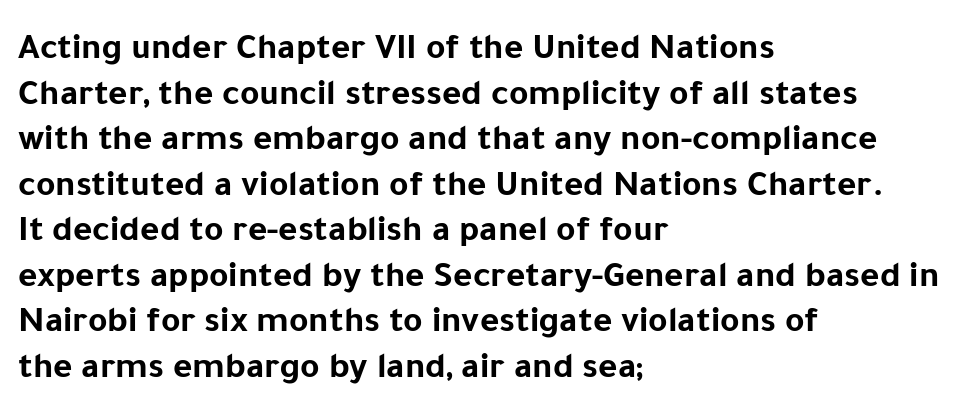
Quick note: underline off. Students, this is bold: see how much ink each stroke carries. These lines are rendered in a variable-pitch font. The letters stand straight up with perfectly vertical stems. This rendering employs a face without finishing strokes, i.e., a sans-serif.
